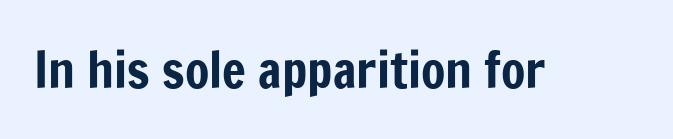
The image shows 50 px condensed sans-serif type, upright; set normal letter spacing, not underlined; low stroke contrast and a medium x-height.
